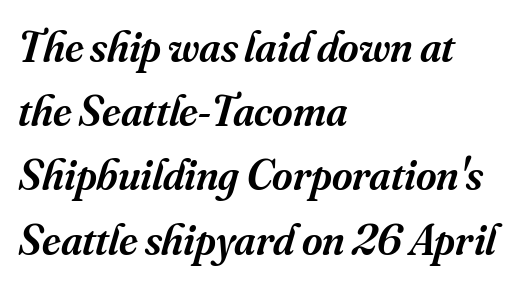
Q: Is the text bold? A: Semi-bold.
Q: Is the text italic (slanted)? A: Yes, it leans right by about 16 degrees.
Q: Is the typeface a serif or a sans-serif typeface? A: Serif.
Q: Is the text underlined? A: No.
Q: How is the paragraph aligned? A: Left-aligned.
Q: Is the spacing between letters normal or unusually wide? A: Normal.
Q: Is the spacing between lines tight, normal or loose? A: Normal.
Q: Width (condensed, normal, or wide)? A: Normal.
Q: Stroke contrast? A: Medium.
Q: x-height? A: Small.
Q: Monospaced? A: No.
